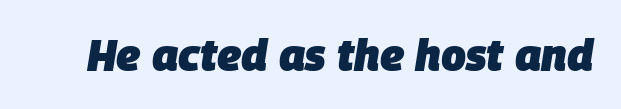
Q: Is the text bold? A: Yes.
Q: Is the text italic (slanted)? A: Yes, it leans right by about 9 degrees.
Q: Is the text underlined? A: No.
Q: Is the spacing between letters normal or unusually wide? A: Normal.
Q: Width (condensed, normal, or wide)? A: Normal.
Q: Stroke contrast? A: Low.
Q: x-height? A: Large.
Q: Monospaced? A: No.
